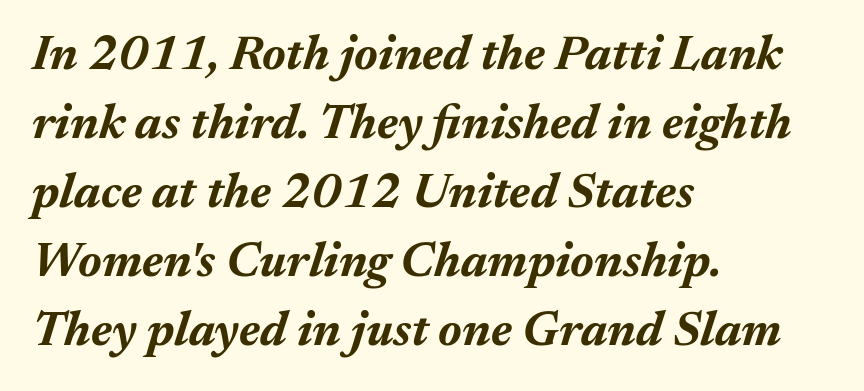
Q: Is the text bold? A: Yes.
Q: Is the text italic (slanted)? A: Yes, it leans right by about 17 degrees.
Q: Is the text underlined? A: No.
Q: How is the paragraph aligned? A: Left-aligned.
Q: Is the spacing between letters normal or unusually wide? A: Normal.
Q: Is the spacing between lines tight, normal or loose? A: Normal.
Q: Width (condensed, normal, or wide)? A: Normal.
Q: Stroke contrast? A: Medium.
Q: x-height? A: Medium.
Q: Monospaced? A: No.
